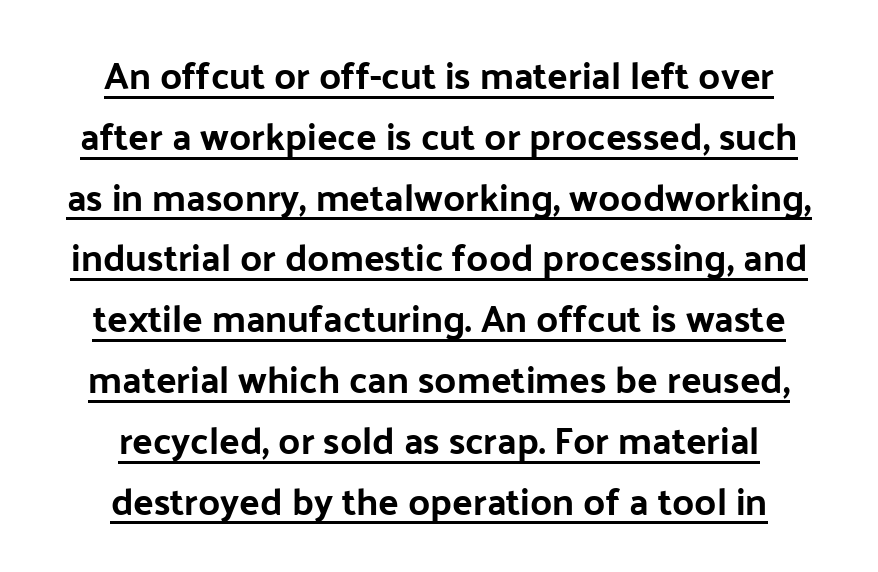
Q: Is the text bold? A: Yes.
Q: Is the text italic (slanted)? A: No, it is upright.
Q: Is the typeface a serif or a sans-serif typeface? A: Sans-serif.
Q: Is the text underlined? A: Yes.
Q: How is the paragraph aligned? A: Centered.
Q: Is the spacing between letters normal or unusually wide? A: Normal.
Q: Is the spacing between lines tight, normal or loose? A: Normal.
Q: Width (condensed, normal, or wide)? A: Normal.
Q: Stroke contrast? A: Low.
Q: x-height? A: Medium.
Q: Monospaced? A: No.
